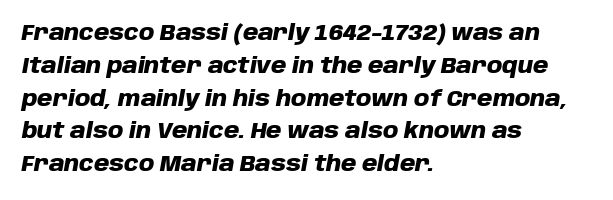
The image shows 22 px bold type, italic (leaning right); set left-aligned, normal line spacing (1.49x), normal letter spacing, not underlined.
